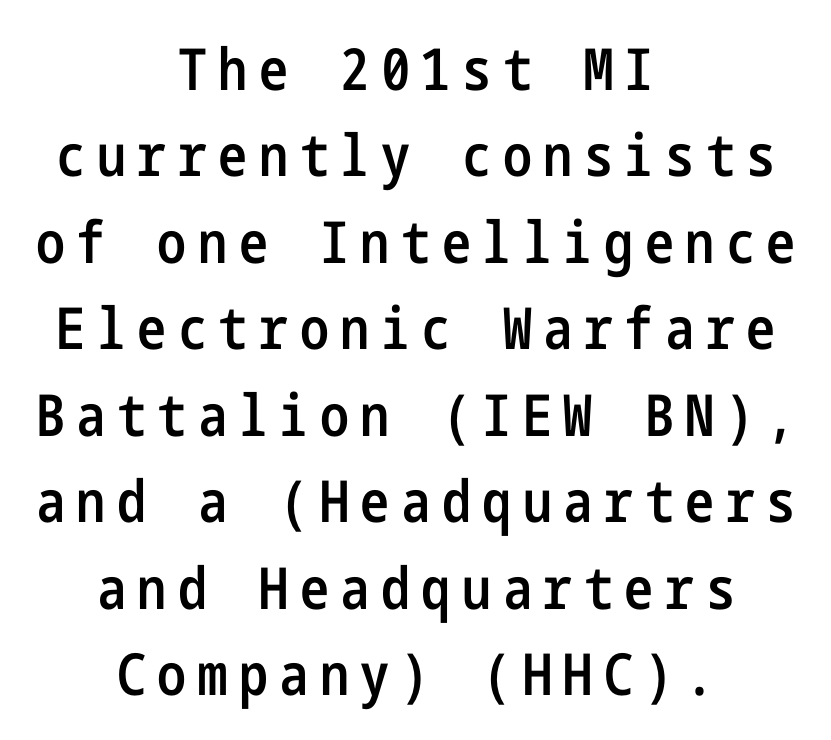
Q: Is the text bold? A: Semi-bold.
Q: Is the text italic (slanted)? A: No, it is upright.
Q: Is the typeface a serif or a sans-serif typeface? A: Sans-serif.
Q: Is the text underlined? A: No.
Q: How is the paragraph aligned? A: Centered.
Q: Is the spacing between letters normal or unusually wide? A: Unusually wide.
Q: Is the spacing between lines tight, normal or loose? A: Normal.
Q: Width (condensed, normal, or wide)? A: Condensed.
Q: Stroke contrast? A: Low.
Q: x-height? A: Medium.
